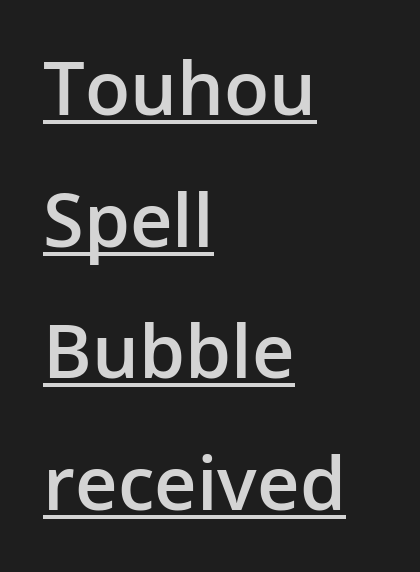
Q: Is the text bold? A: Semi-bold.
Q: Is the text italic (slanted)? A: No, it is upright.
Q: Is the typeface a serif or a sans-serif typeface? A: Sans-serif.
Q: Is the text underlined? A: Yes.
Q: How is the paragraph aligned? A: Left-aligned.
Q: Is the spacing between letters normal or unusually wide? A: Normal.
Q: Width (condensed, normal, or wide)? A: Normal.
Q: Stroke contrast? A: Low.
Q: x-height? A: Medium.
Q: Monospaced? A: No.
